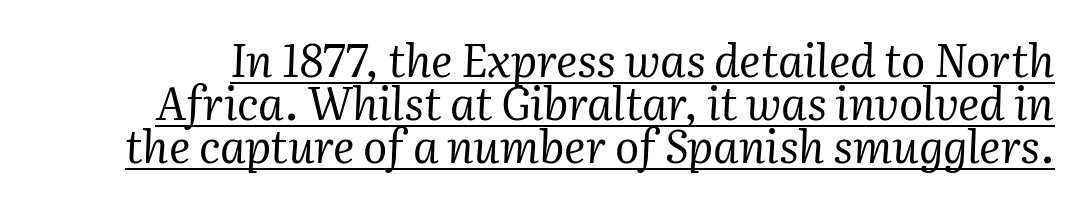
{"serif": "yes", "italic": "yes", "lean": "right", "slant_degrees": 2, "bold": "no", "weight": "regular", "width": "normal", "stroke_contrast": "medium", "x_height": "medium", "monospaced": "no", "underline": "yes", "line_spacing": "tight", "line_spacing_ratio": 0.96, "letter_spacing": "normal", "letter_spacing_em": 0.0, "glyph_px": 45}
